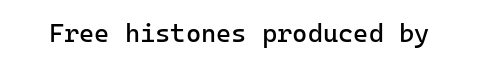
Q: Is the text bold? A: No.
Q: Is the text italic (slanted)? A: No, it is upright.
Q: Is the text underlined? A: No.
Q: Is the spacing between letters normal or unusually wide? A: Normal.
